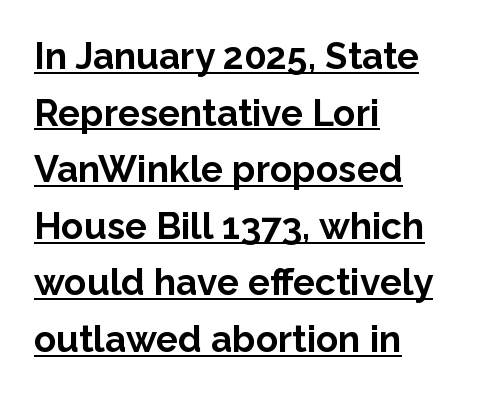
The image shows 37 px bold sans-serif type, upright; set left-aligned, normal line spacing (1.53x), normal letter spacing, underlined; low stroke contrast and a medium x-height.
